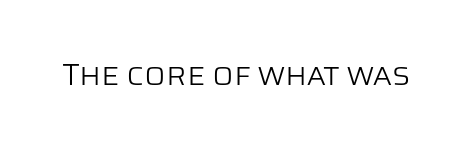
The letters carry no serifs — their stems end cleanly without finishing strokes. The strip under each line holds only bare page. What stands out about the letter spacing? Nothing — it is the standard amount. Spacing verdict: proportional, widths tailored to each character. Stroke thickness stays within the range of a standard reading face or lighter. A roman cut, with each character standing at attention.
